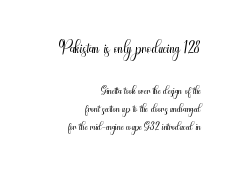
Compared with typical paragraphs, the rows here are closer together. Size hierarchy here favors the leading block over the trailing one. In terms of letterspacing, this is plain default setting. The face looks like a standard text weight, possibly lighter. Typeset ragged left — the right edge is the straight one.
